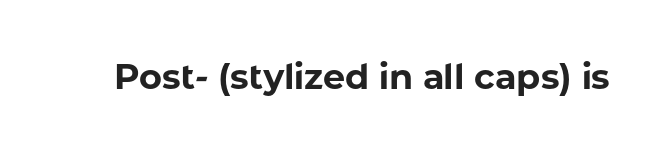
Tall strokes in this sample are plumb rather than angled. Varying glyph widths throughout — classic text-font behaviour. Default kerning and tracking; the words read as compact shapes. Its strokes are broad and dark, the hallmark of bold type. Quick note: underline off.
